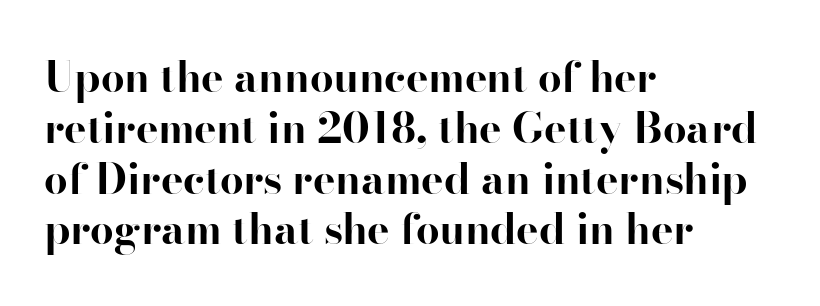
The image shows 42 px bold serif type, upright; set left-aligned, line spacing 1.21x, normal letter spacing, not underlined; high stroke contrast and a small x-height.
